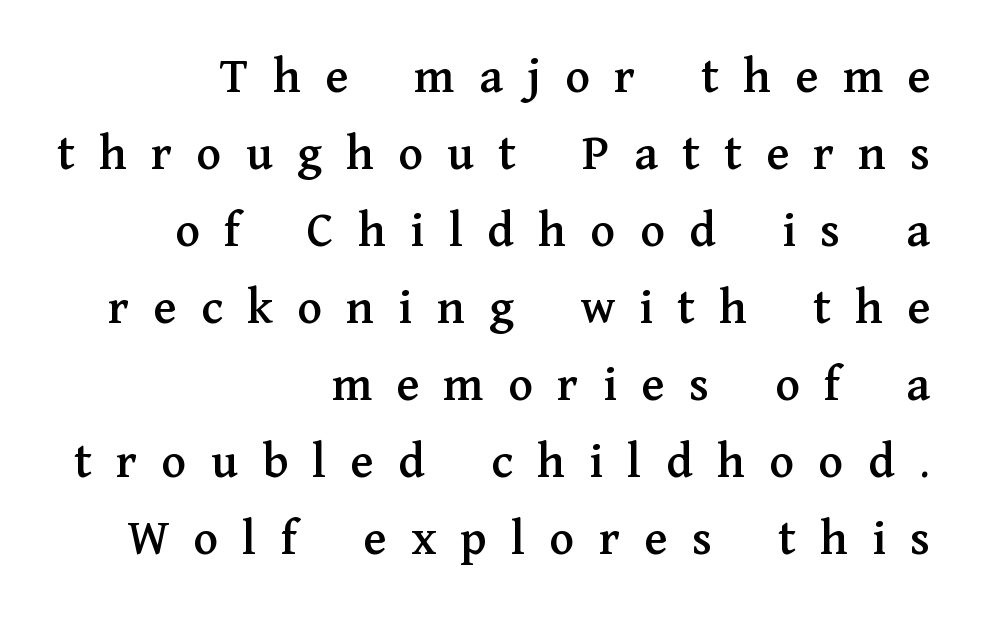
{"serif": "yes", "italic": "no", "width": "normal", "stroke_contrast": "medium", "x_height": "medium", "monospaced": "no", "underline": "no", "align": "right", "line_spacing": "normal", "line_spacing_ratio": 1.51, "letter_spacing": "wide", "letter_spacing_em": 0.48, "glyph_px": 51}
